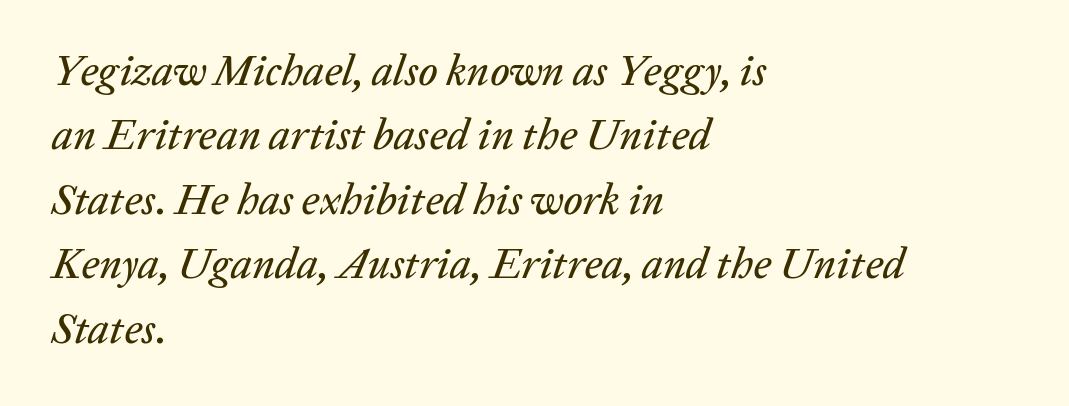
The setting favours the left margin, as ordinary paragraphs usually do. The rendering uses natural spacing where letterforms have individual widths. The space directly below the letters is spotless. The leading is moderate, giving the passage an even texture.
